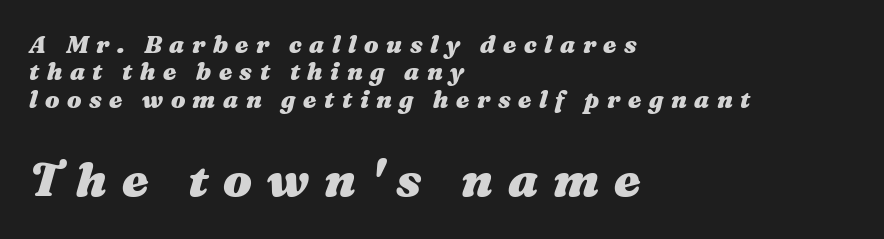
The image shows 48 px heavy, wide type, italic (leaning right); set left-aligned, tight line spacing (1.14x), unusually wide letter spacing (+0.31 em), not underlined; the second (bottom) block is 2.0x larger; medium stroke contrast and a medium x-height.
